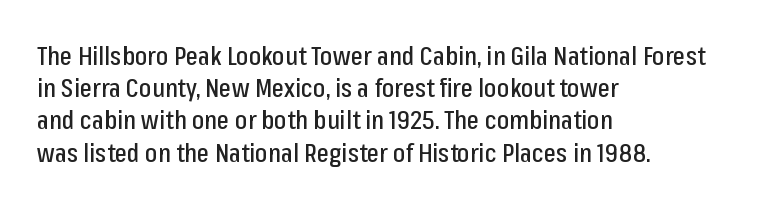
Q: Is the text italic (slanted)? A: No, it is upright.
Q: Is the text underlined? A: No.
Q: How is the paragraph aligned? A: Left-aligned.
Q: Is the spacing between letters normal or unusually wide? A: Normal.
